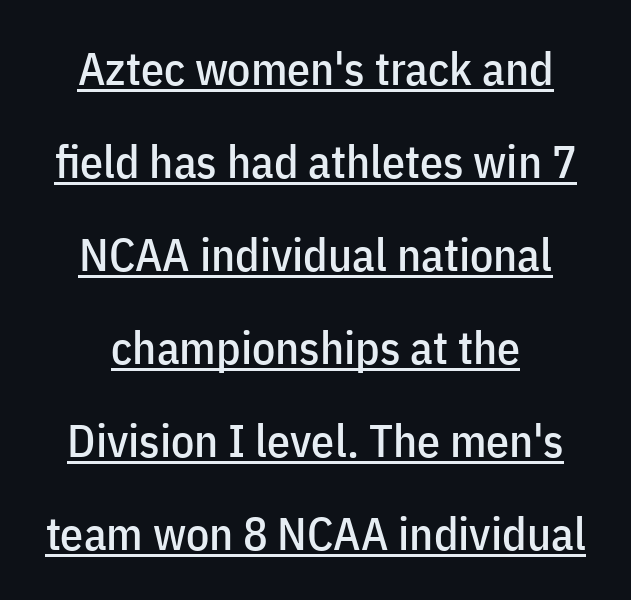
Standard letterfit; no display-style spreading of the glyphs. Observe the absence of serifs on each vertical stroke in this sample. These lines stack symmetrically, like a column narrowing and widening about its center. Baseline-to-baseline distance is far greater than the letter height.
